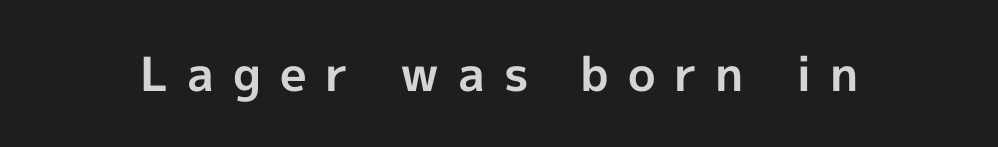
Q: Is the text bold? A: Yes.
Q: Is the text italic (slanted)? A: No, it is upright.
Q: Is the typeface a serif or a sans-serif typeface? A: Sans-serif.
Q: Is the text underlined? A: No.
Q: Is the spacing between letters normal or unusually wide? A: Unusually wide.
Q: Width (condensed, normal, or wide)? A: Normal.
Q: x-height? A: Medium.
Q: Monospaced? A: No.
